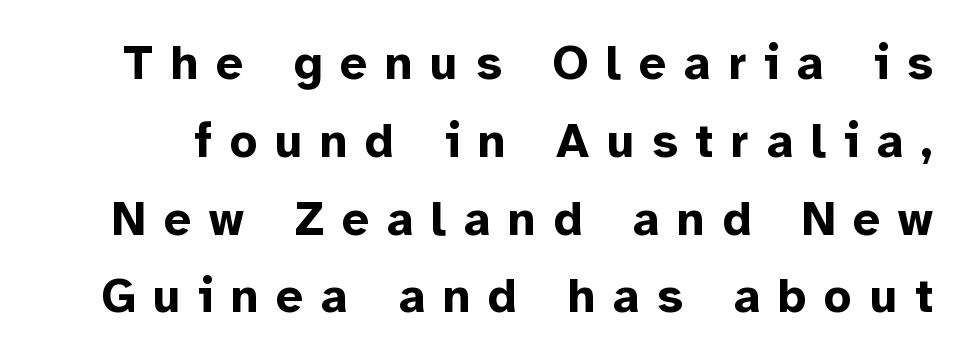
{"serif": "no", "italic": "no", "bold": "yes", "weight": "bold", "width": "normal", "stroke_contrast": "low", "x_height": "medium", "monospaced": "no", "underline": "no", "line_spacing": "normal", "line_spacing_ratio": 1.62, "letter_spacing": "wide", "letter_spacing_em": 0.37, "glyph_px": 48}
